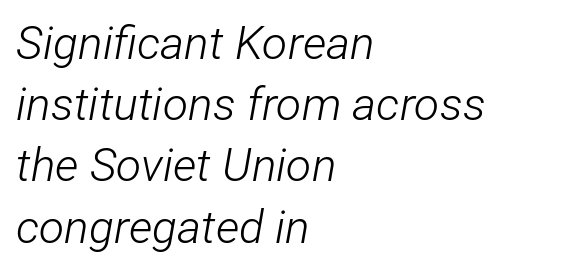
Check under the words: just untouched page. Is the type slanted? Yes — the strokes lean at a clear angle. How would I describe the line gaps? Plain and ordinary. Is this a fixed-width face? No — the glyphs have proportional, varying widths. Alignment: flush left. The letterforms sit shoulder to shoulder at normal distance.
